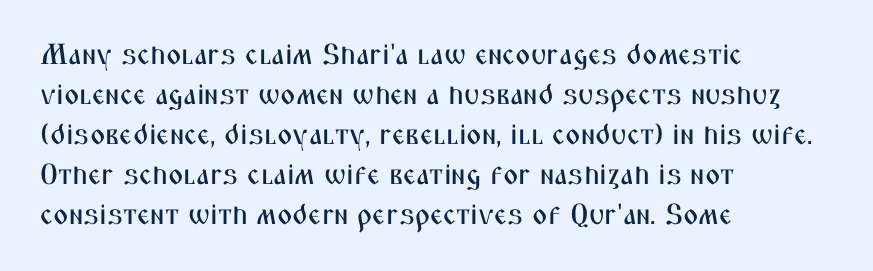
{"serif": "no", "italic": "no", "width": "condensed", "stroke_contrast": "medium", "x_height": "medium", "monospaced": "no", "underline": "no", "align": "left", "line_spacing": "normal", "line_spacing_ratio": 1.38, "letter_spacing": "normal", "letter_spacing_em": 0.0, "glyph_px": 29}
